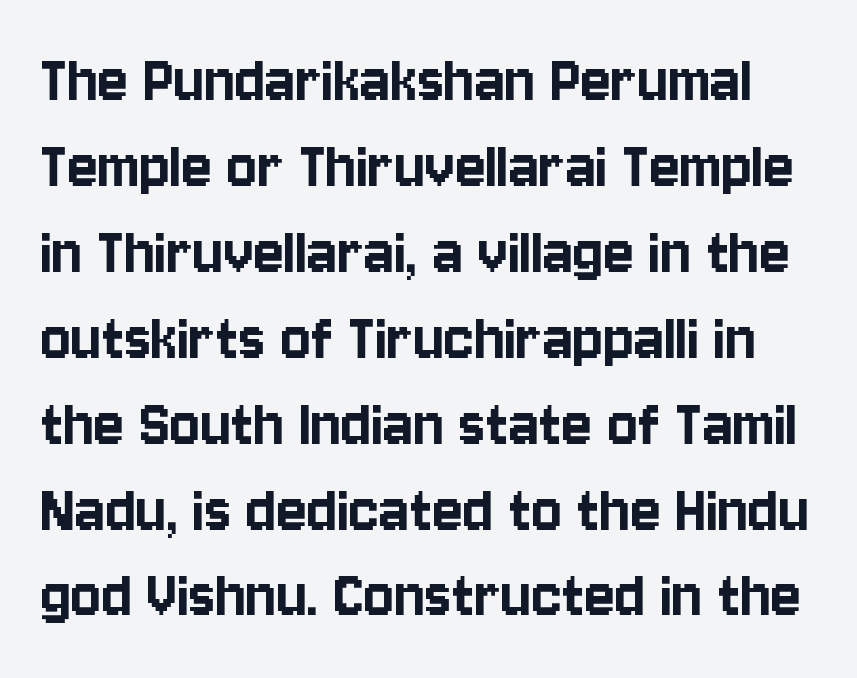
Q: Is the text italic (slanted)? A: No, it is upright.
Q: Is the typeface a serif or a sans-serif typeface? A: Sans-serif.
Q: Is the text underlined? A: No.
Q: Is the spacing between letters normal or unusually wide? A: Normal.
Q: Width (condensed, normal, or wide)? A: Condensed.
Q: Stroke contrast? A: Low.
Q: x-height? A: Large.
Q: Monospaced? A: No.
